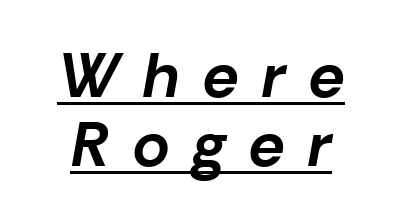
The image shows 63 px bold type, italic (leaning right); set tight line spacing (1.09x), unusually wide letter spacing (+0.38 em), underlined; low stroke contrast and a medium x-height.
